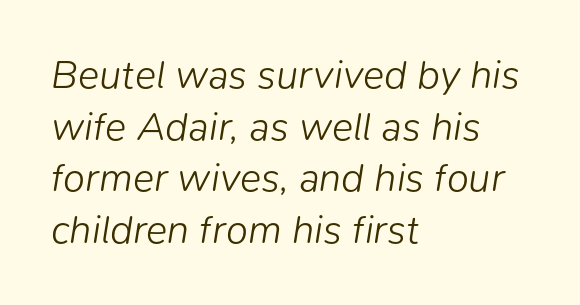
The image shows 40 px light type, italic (leaning right); set left-aligned, normal line spacing (1.29x), normal letter spacing, not underlined; low stroke contrast and a medium x-height.
